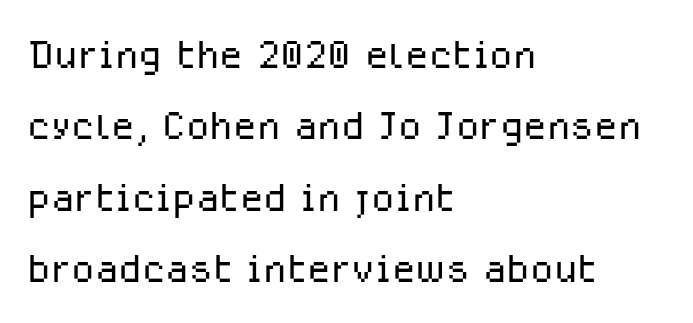
{"serif": "no", "italic": "no", "bold": "no", "weight": "light", "width": "normal", "stroke_contrast": "low", "x_height": "medium", "monospaced": "no", "underline": "no", "align": "left", "line_spacing": "normal", "line_spacing_ratio": 1.32, "letter_spacing": "normal", "letter_spacing_em": 0.0, "glyph_px": 54}
